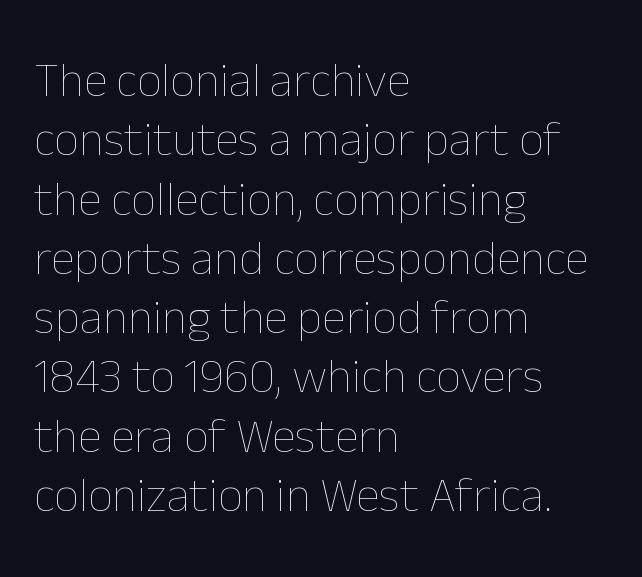
The image shows 49 px thin type, upright; set left-aligned, line spacing 1.21x, normal letter spacing, not underlined; low stroke contrast and a medium x-height.
